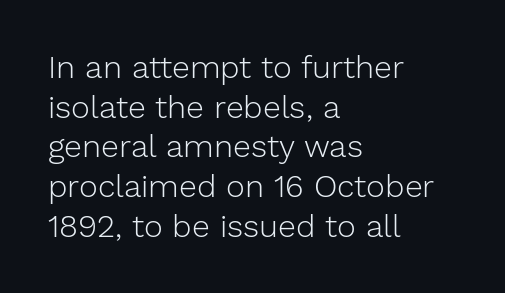
Q: Is the text bold? A: No.
Q: Is the text italic (slanted)? A: No, it is upright.
Q: Is the typeface a serif or a sans-serif typeface? A: Sans-serif.
Q: Is the text underlined? A: No.
Q: How is the paragraph aligned? A: Left-aligned.
Q: Is the spacing between letters normal or unusually wide? A: Normal.
Q: Width (condensed, normal, or wide)? A: Normal.
Q: Stroke contrast? A: Low.
Q: x-height? A: Medium.
Q: Monospaced? A: No.
